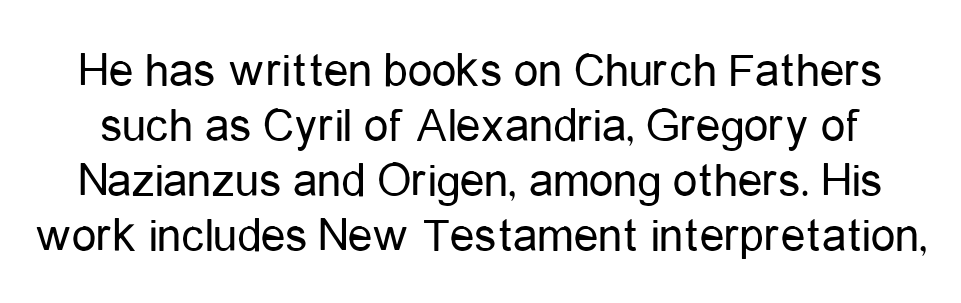
Ordinary non-slanted type is in use. Do the characters align in a grid? No, the font is proportional. The type family on display is of the sans-serif kind. Students, observe: this is what under-led, compact text looks like.
